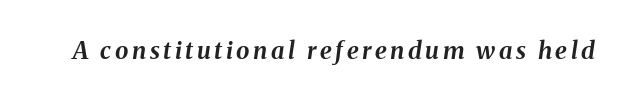
Type without underlining. Does the weight exceed regular? Yes, all the way to bold. Slanted lettering throughout.
